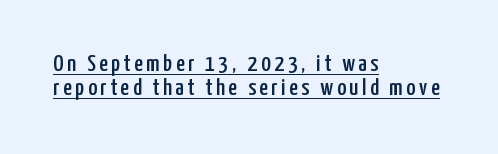
{"italic": "no", "underline": "yes", "align": "left", "line_spacing": "tight", "line_spacing_ratio": 1.01, "glyph_px": 24}
